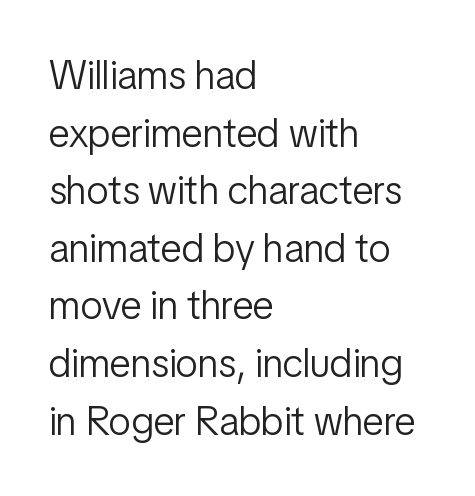
The image shows 40 px light, condensed sans-serif type, upright; set left-aligned, normal line spacing (1.44x), normal letter spacing, not underlined; low stroke contrast and a medium x-height.
